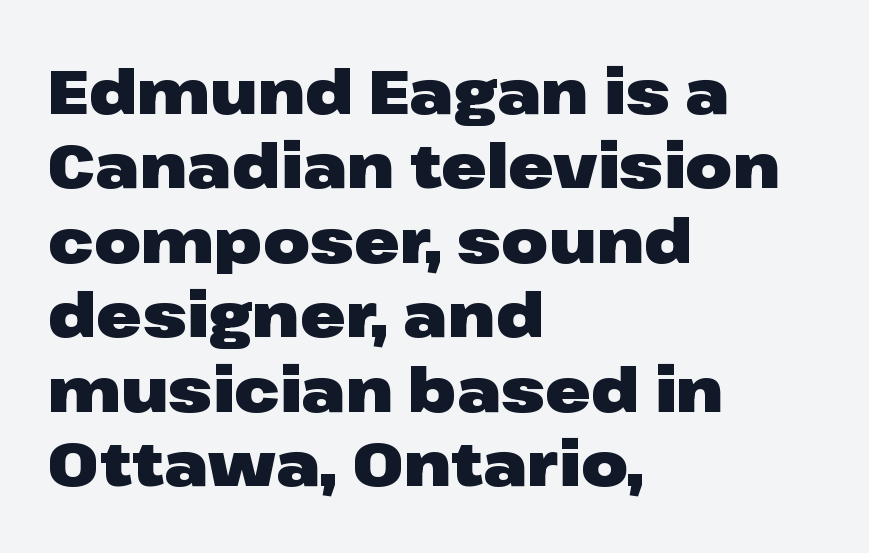
Q: Is the text bold? A: Yes.
Q: Is the text italic (slanted)? A: No, it is upright.
Q: Is the typeface a serif or a sans-serif typeface? A: Sans-serif.
Q: Is the text underlined? A: No.
Q: How is the paragraph aligned? A: Left-aligned.
Q: Is the spacing between letters normal or unusually wide? A: Normal.
Q: Width (condensed, normal, or wide)? A: Wide.
Q: Stroke contrast? A: Low.
Q: x-height? A: Medium.
Q: Monospaced? A: No.
